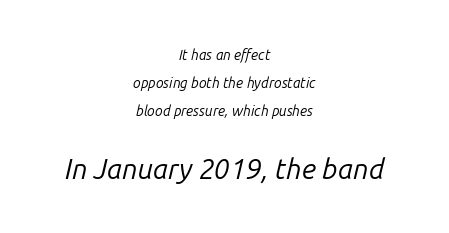
The image shows 28 px regular-weight type, italic (leaning right); set centered, loose line spacing (1.99x), normal letter spacing, not underlined; the second (bottom) block is 2.0x larger; low stroke contrast and a medium x-height.
